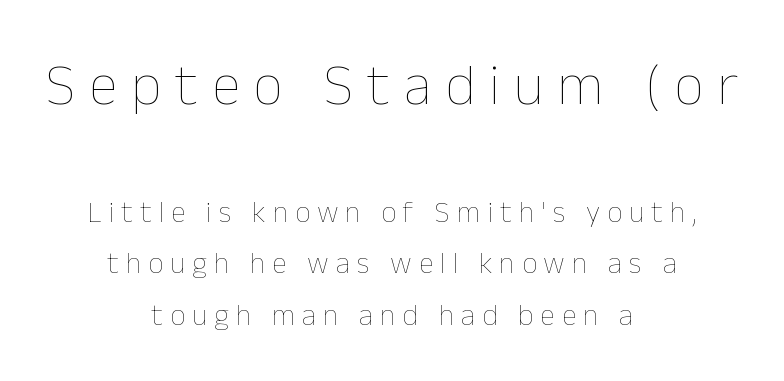
Q: Is the text bold? A: No.
Q: Is the text italic (slanted)? A: No, it is upright.
Q: Is the text underlined? A: No.
Q: How is the paragraph aligned? A: Centered.
Q: Is the spacing between letters normal or unusually wide? A: Unusually wide.
Q: Which block of text is set in a larger size, the first (top) or the second (bottom)? A: The first (top) one.
Q: Width (condensed, normal, or wide)? A: Normal.
Q: Stroke contrast? A: Low.
Q: x-height? A: Medium.
Q: Monospaced? A: No.
